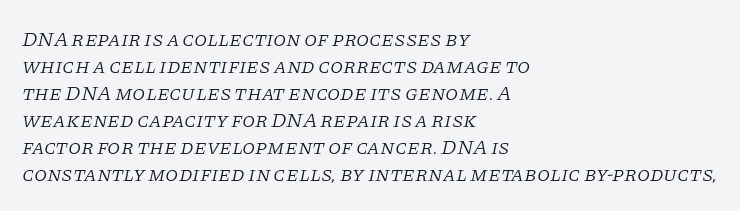
The image shows 21 px text type, italic (leaning right); set left-aligned, normal line spacing (1.29x), normal letter spacing, not underlined.
